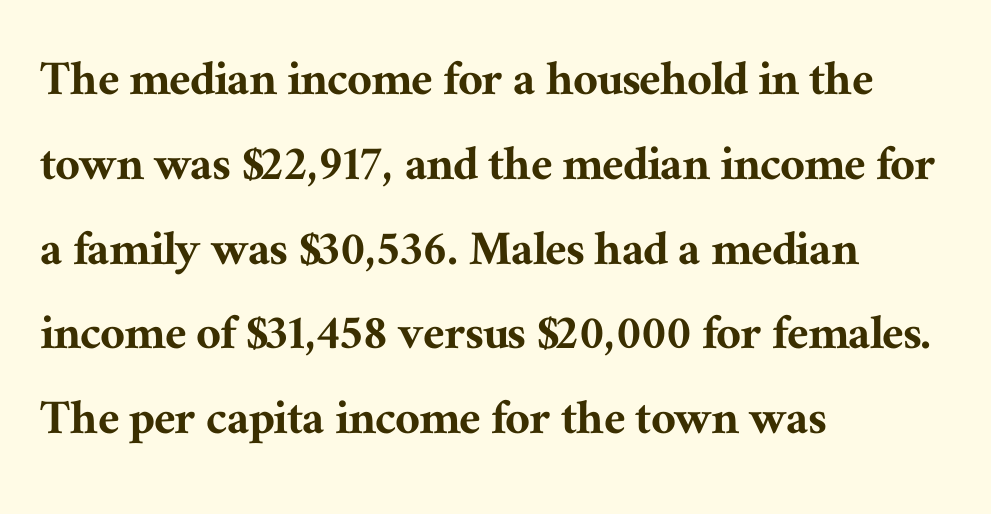
The image shows 54 px serif type, upright; set left-aligned, normal line spacing (1.57x), normal letter spacing, not underlined; medium stroke contrast and a medium x-height.
